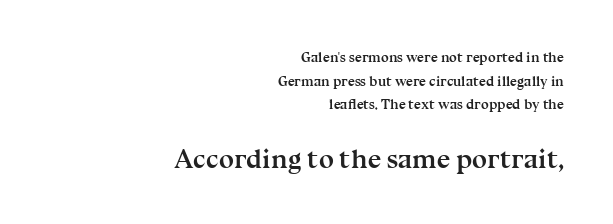
Q: Is the text bold? A: Yes.
Q: Is the text italic (slanted)? A: No, it is upright.
Q: Is the text underlined? A: No.
Q: How is the paragraph aligned? A: Right-aligned.
Q: Is the spacing between letters normal or unusually wide? A: Normal.
Q: Is the spacing between lines tight, normal or loose? A: Normal.
Q: Which block of text is set in a larger size, the first (top) or the second (bottom)? A: The second (bottom) one.
